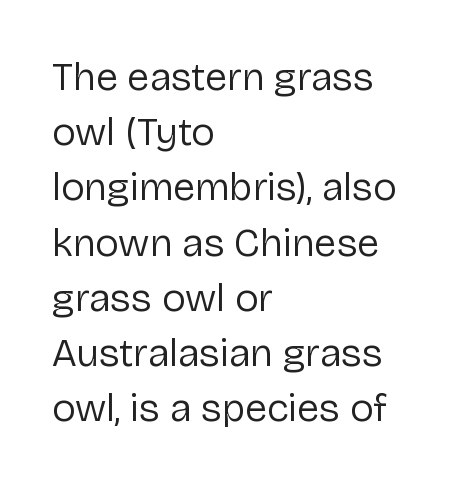
{"serif": "no", "italic": "no", "bold": "no", "weight": "regular", "width": "normal", "stroke_contrast": "low", "x_height": "medium", "monospaced": "no", "underline": "no", "align": "left", "line_spacing": "normal", "line_spacing_ratio": 1.38, "letter_spacing": "normal", "letter_spacing_em": 0.0, "glyph_px": 40}
